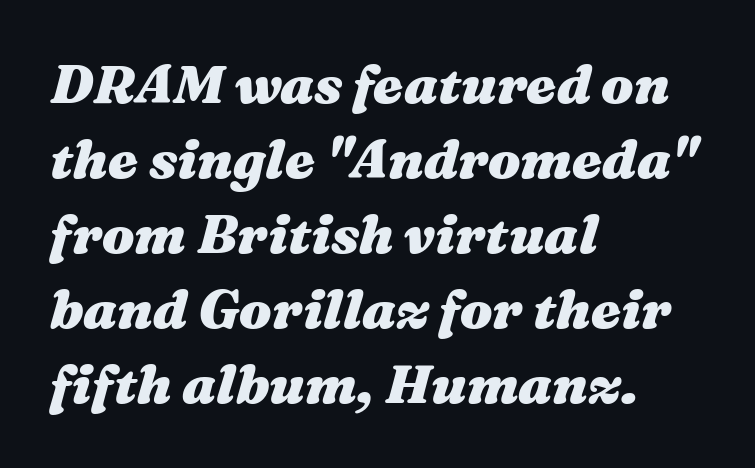
Q: Is the text bold? A: Yes.
Q: Is the text italic (slanted)? A: Yes, it leans right by about 16 degrees.
Q: Is the text underlined? A: No.
Q: How is the paragraph aligned? A: Left-aligned.
Q: Is the spacing between letters normal or unusually wide? A: Normal.
Q: Is the spacing between lines tight, normal or loose? A: Normal.
Q: Width (condensed, normal, or wide)? A: Wide.
Q: Stroke contrast? A: Medium.
Q: x-height? A: Medium.
Q: Monospaced? A: No.
